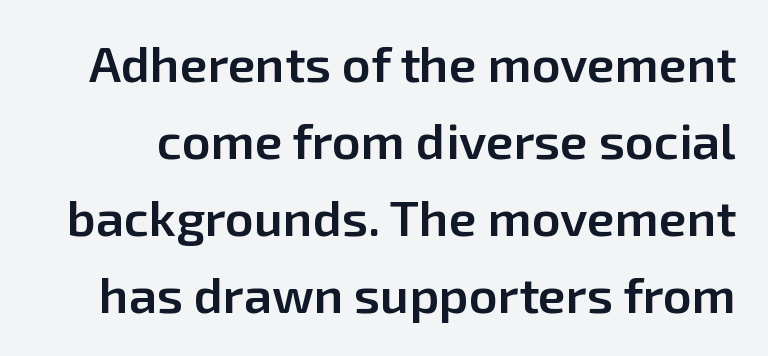
Q: Is the text bold? A: Semi-bold.
Q: Is the text italic (slanted)? A: No, it is upright.
Q: Is the typeface a serif or a sans-serif typeface? A: Sans-serif.
Q: Is the text underlined? A: No.
Q: Is the spacing between letters normal or unusually wide? A: Normal.
Q: Is the spacing between lines tight, normal or loose? A: Normal.
Q: Width (condensed, normal, or wide)? A: Normal.
Q: Stroke contrast? A: Low.
Q: x-height? A: Medium.
Q: Monospaced? A: No.
